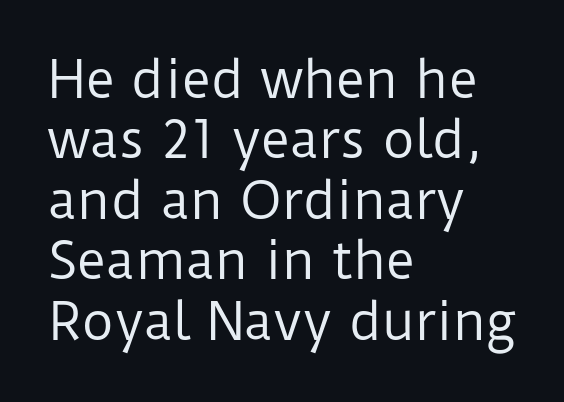
The image shows 50 px regular-weight sans-serif type, upright; set left-aligned, line spacing 1.21x, normal letter spacing, not underlined; low stroke contrast and a medium x-height.
